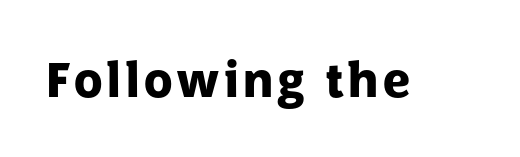
No word sits above an underline. The characters look thick and weighty, a clear bold. The characters display no serif detailing; their extremities are plain. These lines are rendered in a variable-pitch font. The letters stand upright; this is a roman face.
